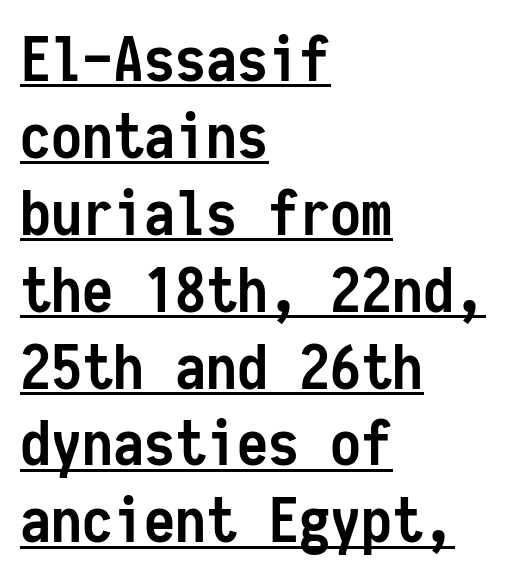
What kind of face is this? One without serifs — a sans. The lines are quadded left. The face used here is monospaced, like something from a code editor. Does a line run under the words? Yes, clearly.
